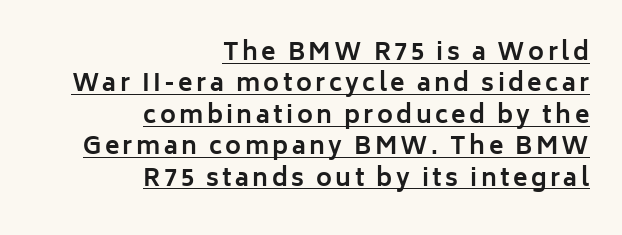
{"italic": "no", "bold": "yes", "underline": "yes", "align": "right", "line_spacing": "normal", "line_spacing_ratio": 1.31, "glyph_px": 24}
